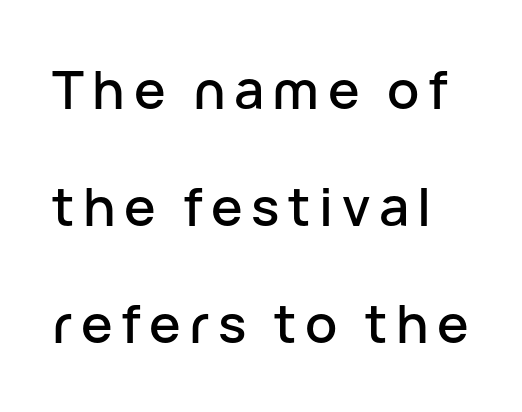
{"serif": "no", "italic": "no", "width": "normal", "stroke_contrast": "low", "x_height": "medium", "monospaced": "no", "underline": "no", "line_spacing": "loose", "line_spacing_ratio": 2.21, "glyph_px": 53}
